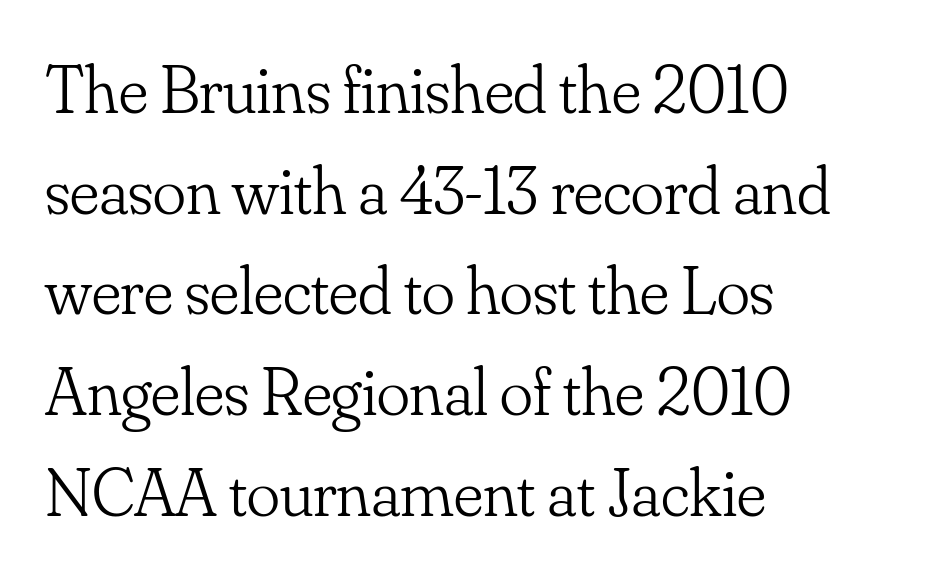
This rendering employs a face with finishing strokes, i.e., a serif. The letters stand straight up with perfectly vertical stems. Beneath every word, the page is bare. Is there much room between lines? A standard amount, neither cramped nor airy.
